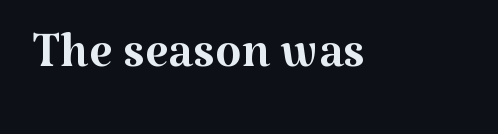
Q: Is the text bold? A: No.
Q: Is the text italic (slanted)? A: No, it is upright.
Q: Is the typeface a serif or a sans-serif typeface? A: Serif.
Q: Is the text underlined? A: No.
Q: Is the spacing between letters normal or unusually wide? A: Normal.
Q: Width (condensed, normal, or wide)? A: Normal.
Q: Stroke contrast? A: Medium.
Q: x-height? A: Medium.
Q: Monospaced? A: No.
